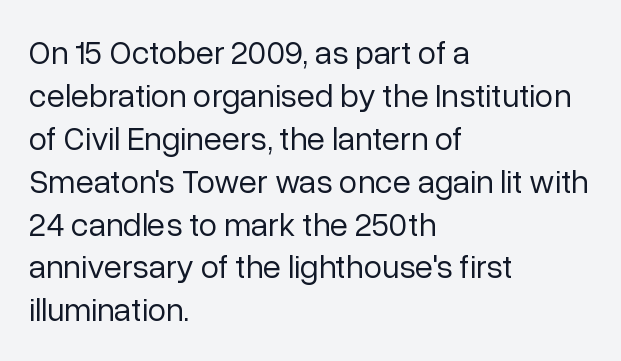
Q: Is the text bold? A: No.
Q: Is the text italic (slanted)? A: No, it is upright.
Q: Is the typeface a serif or a sans-serif typeface? A: Sans-serif.
Q: Is the text underlined? A: No.
Q: How is the paragraph aligned? A: Left-aligned.
Q: Is the spacing between letters normal or unusually wide? A: Normal.
Q: Is the spacing between lines tight, normal or loose? A: Normal.
Q: Width (condensed, normal, or wide)? A: Normal.
Q: Stroke contrast? A: Low.
Q: x-height? A: Medium.
Q: Monospaced? A: No.
